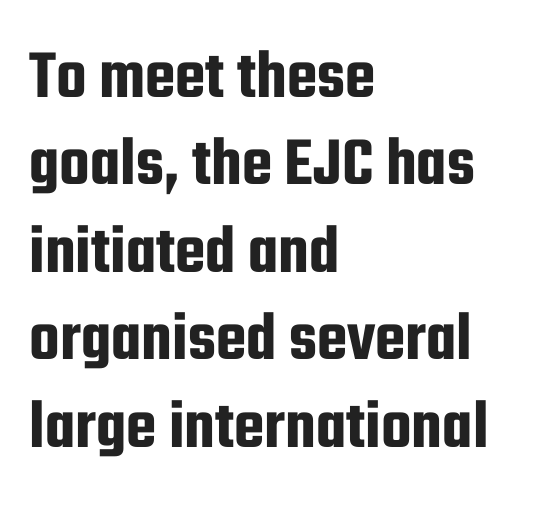
Q: Is the text italic (slanted)? A: No, it is upright.
Q: Is the typeface a serif or a sans-serif typeface? A: Sans-serif.
Q: Is the text underlined? A: No.
Q: How is the paragraph aligned? A: Left-aligned.
Q: Is the spacing between letters normal or unusually wide? A: Normal.
Q: Is the spacing between lines tight, normal or loose? A: Normal.
Q: Width (condensed, normal, or wide)? A: Condensed.
Q: Stroke contrast? A: Low.
Q: x-height? A: Medium.
Q: Monospaced? A: No.
